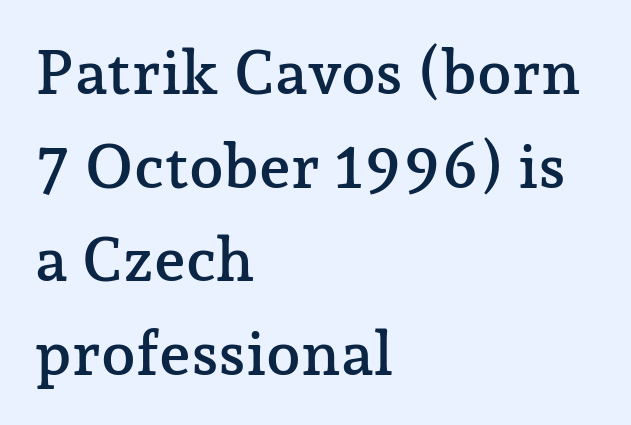
The image shows 62 px serif type, upright; set left-aligned, normal line spacing (1.51x), normal letter spacing, not underlined; low stroke contrast and a medium x-height.
